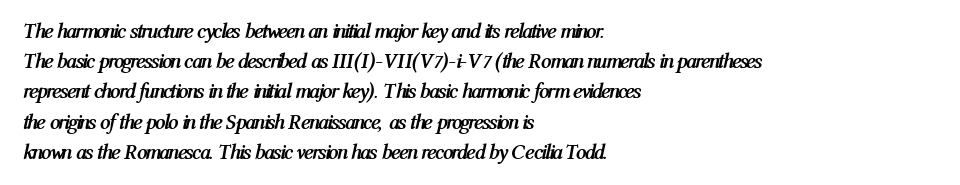
Q: Is the text bold? A: Yes.
Q: Is the text italic (slanted)? A: Yes, it leans right by about 12 degrees.
Q: Is the text underlined? A: No.
Q: How is the paragraph aligned? A: Left-aligned.
Q: Is the spacing between letters normal or unusually wide? A: Normal.
Q: Is the spacing between lines tight, normal or loose? A: Normal.
